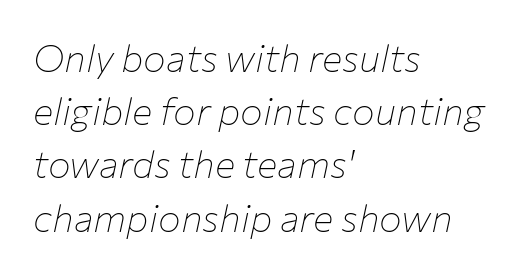
The image shows 38 px thin type, italic (leaning right); set left-aligned, normal line spacing (1.4x), normal letter spacing, not underlined; low stroke contrast and a medium x-height.
